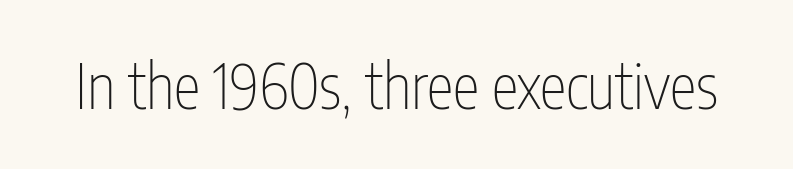
Q: Is the text bold? A: No.
Q: Is the text italic (slanted)? A: No, it is upright.
Q: Is the typeface a serif or a sans-serif typeface? A: Sans-serif.
Q: Is the text underlined? A: No.
Q: Is the spacing between letters normal or unusually wide? A: Normal.
Q: Width (condensed, normal, or wide)? A: Condensed.
Q: Stroke contrast? A: Low.
Q: x-height? A: Medium.
Q: Monospaced? A: No.
